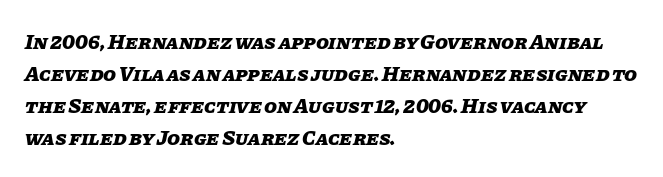
{"italic": "yes", "lean": "right", "slant_degrees": 11, "bold": "yes", "underline": "no", "align": "left", "line_spacing": "normal", "line_spacing_ratio": 1.52, "letter_spacing": "normal", "letter_spacing_em": 0.0, "glyph_px": 21}
